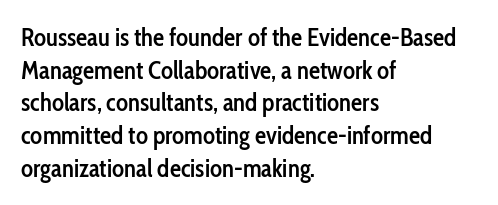
Q: Is the text bold? A: Semi-bold.
Q: Is the text italic (slanted)? A: No, it is upright.
Q: Is the text underlined? A: No.
Q: How is the paragraph aligned? A: Left-aligned.
Q: Is the spacing between letters normal or unusually wide? A: Normal.
Q: Is the spacing between lines tight, normal or loose? A: Normal.
